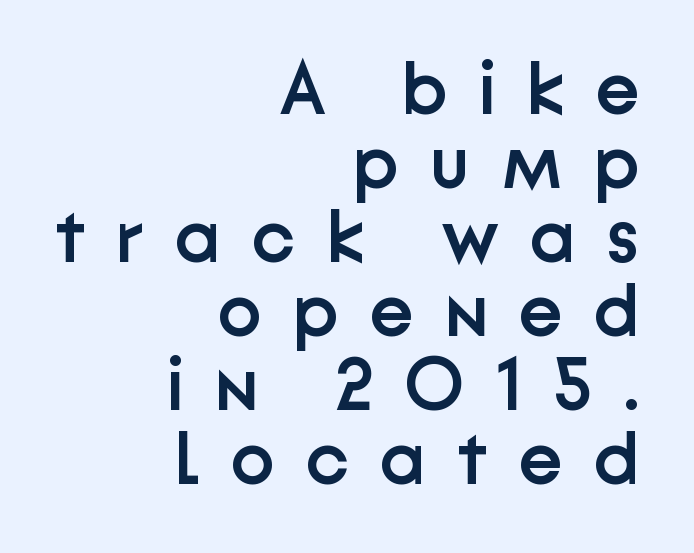
The image shows 74 px semibold sans-serif type, upright; set right-aligned, tight line spacing (1.0x), unusually wide letter spacing (+0.42 em), not underlined; low stroke contrast and a medium x-height.
